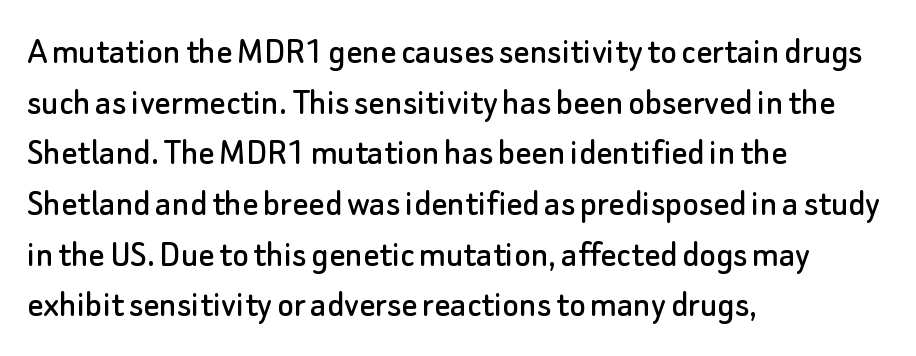
The image shows 39 px sans-serif type, upright; set left-aligned, normal line spacing (1.3x), normal letter spacing, not underlined; low stroke contrast and a small x-height.
